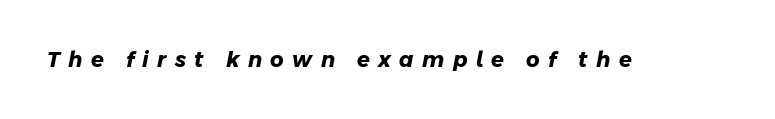
Q: Is the text bold? A: Yes.
Q: Is the text underlined? A: No.
Q: Is the spacing between letters normal or unusually wide? A: Unusually wide.
